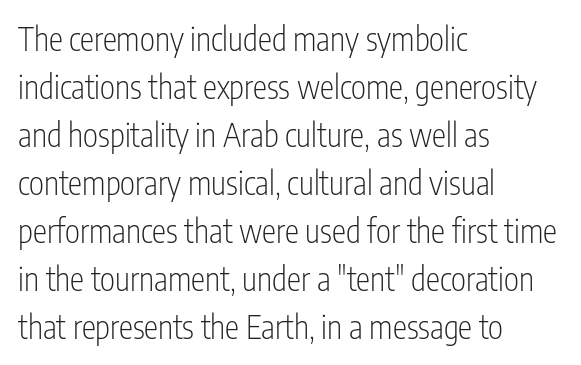
Each line starts at the same left margin while the right side varies. Stems and bowls with no extra thickness — not bold. I'd call this a sans setting — the letters go barefoot. Notice how the stems are strictly vertical — no italics here. Default kerning and tracking; the words read as compact shapes.
